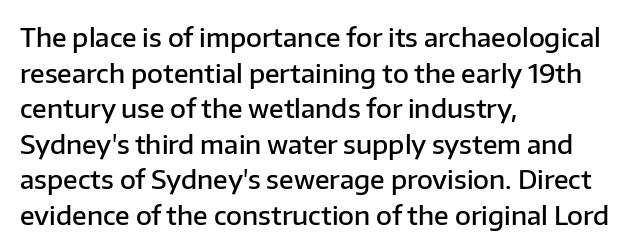
The image shows 26 px text type, upright; set left-aligned, normal line spacing (1.37x), normal letter spacing, not underlined.
